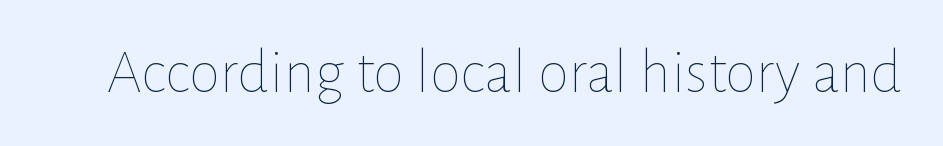
The image shows 63 px thin type, upright; set normal letter spacing, not underlined; low stroke contrast and a medium x-height.
